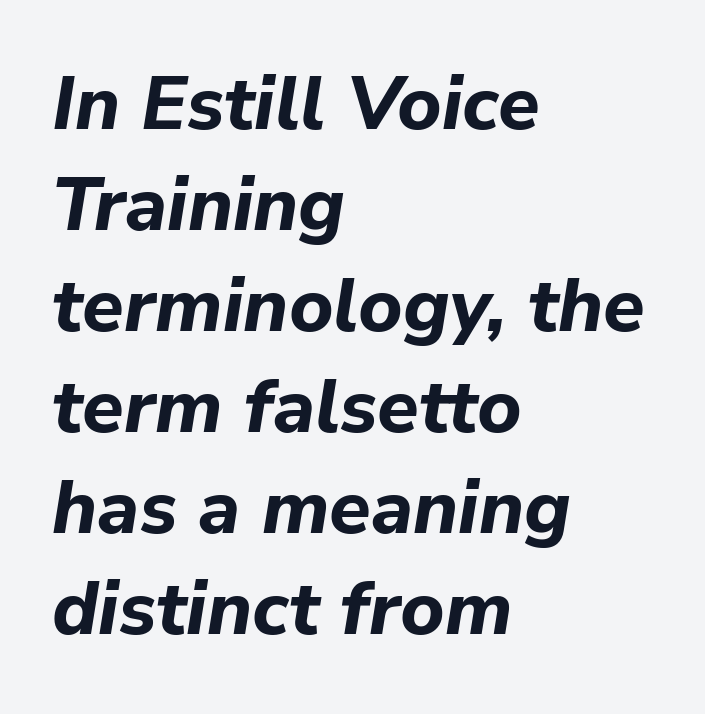
{"italic": "yes", "lean": "right", "slant_degrees": 9, "bold": "yes", "weight": "bold", "width": "normal", "stroke_contrast": "low", "x_height": "medium", "monospaced": "no", "underline": "no", "align": "left", "line_spacing": "normal", "line_spacing_ratio": 1.33, "letter_spacing": "normal", "letter_spacing_em": 0.0, "glyph_px": 76}
